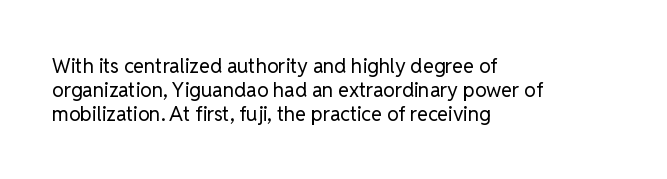
Q: Is the text bold? A: No.
Q: Is the text italic (slanted)? A: No, it is upright.
Q: Is the text underlined? A: No.
Q: How is the paragraph aligned? A: Left-aligned.
Q: Is the spacing between letters normal or unusually wide? A: Normal.
